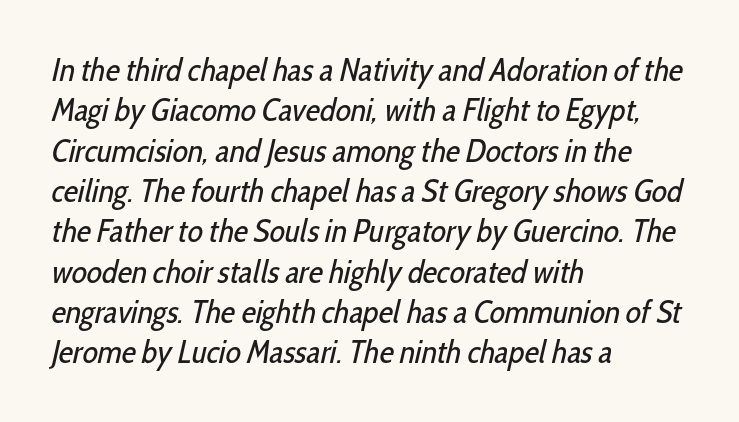
Q: Is the text bold? A: No.
Q: Is the typeface a serif or a sans-serif typeface? A: Sans-serif.
Q: Is the text underlined? A: No.
Q: How is the paragraph aligned? A: Left-aligned.
Q: Is the spacing between letters normal or unusually wide? A: Normal.
Q: Is the spacing between lines tight, normal or loose? A: Normal.
Q: Width (condensed, normal, or wide)? A: Condensed.
Q: Stroke contrast? A: Low.
Q: x-height? A: Medium.
Q: Monospaced? A: No.
